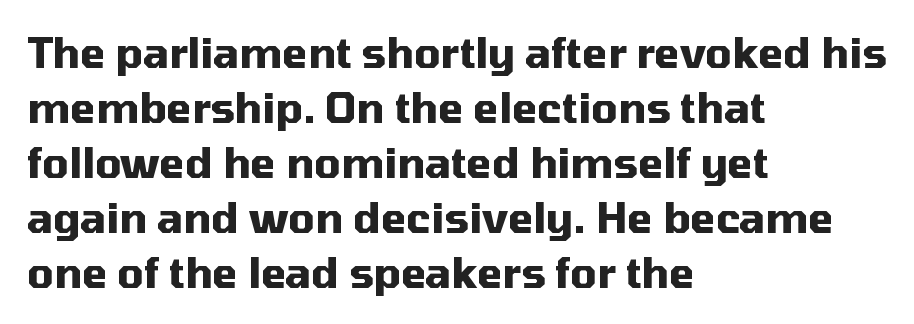
{"serif": "no", "italic": "no", "bold": "yes", "weight": "heavy", "width": "normal", "stroke_contrast": "medium", "x_height": "medium", "monospaced": "no", "underline": "no", "align": "left", "line_spacing": "normal", "line_spacing_ratio": 1.34, "letter_spacing": "normal", "letter_spacing_em": 0.0, "glyph_px": 41}
